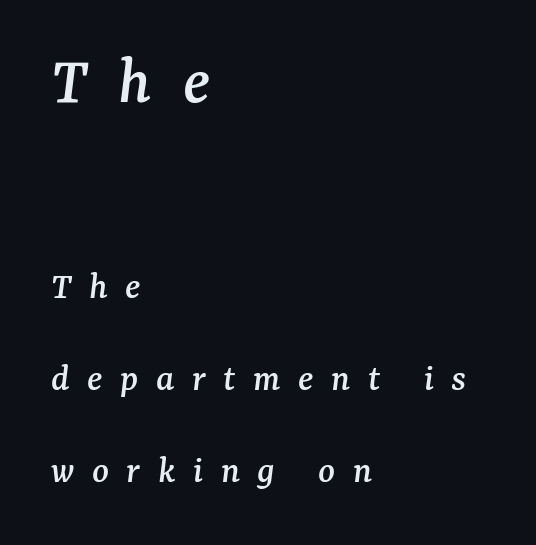
The image shows 69 px serif type, italic (leaning right); set left-aligned, loose line spacing (2.36x), unusually wide letter spacing (+0.45 em), not underlined; the first (top) block is 1.77x larger; medium stroke contrast and a medium x-height.
